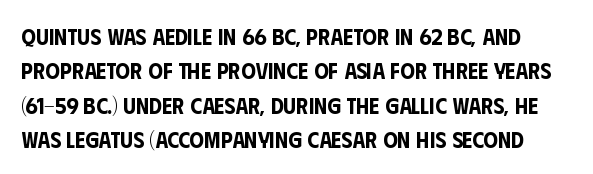
{"italic": "no", "underline": "no", "line_spacing": "normal", "line_spacing_ratio": 1.49, "letter_spacing": "normal", "letter_spacing_em": 0.0, "glyph_px": 23}
